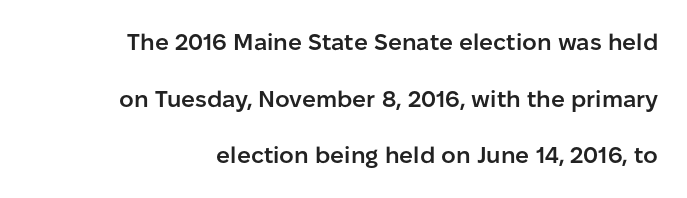
Heft: intermediate — a semibold. Here the glyphs are tracked normally, forming tight word shapes. Rendered with straight, roman letterforms. Horizontally, the lines are justified to the trailing edge only. Reading down the column, the eye jumps a long way to each next line.
